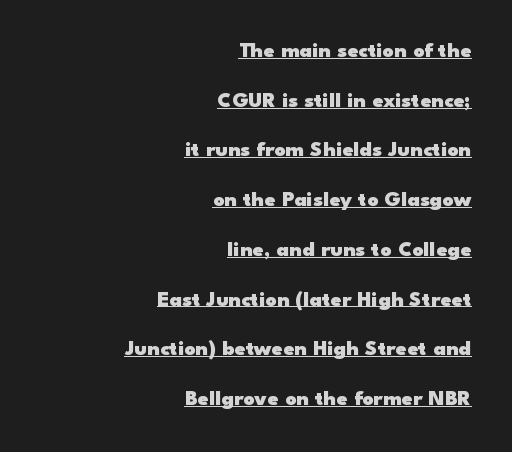
Q: Is the text bold? A: Yes.
Q: Is the text italic (slanted)? A: No, it is upright.
Q: Is the text underlined? A: Yes.
Q: How is the paragraph aligned? A: Right-aligned.
Q: Is the spacing between letters normal or unusually wide? A: Normal.
Q: Is the spacing between lines tight, normal or loose? A: Loose.
